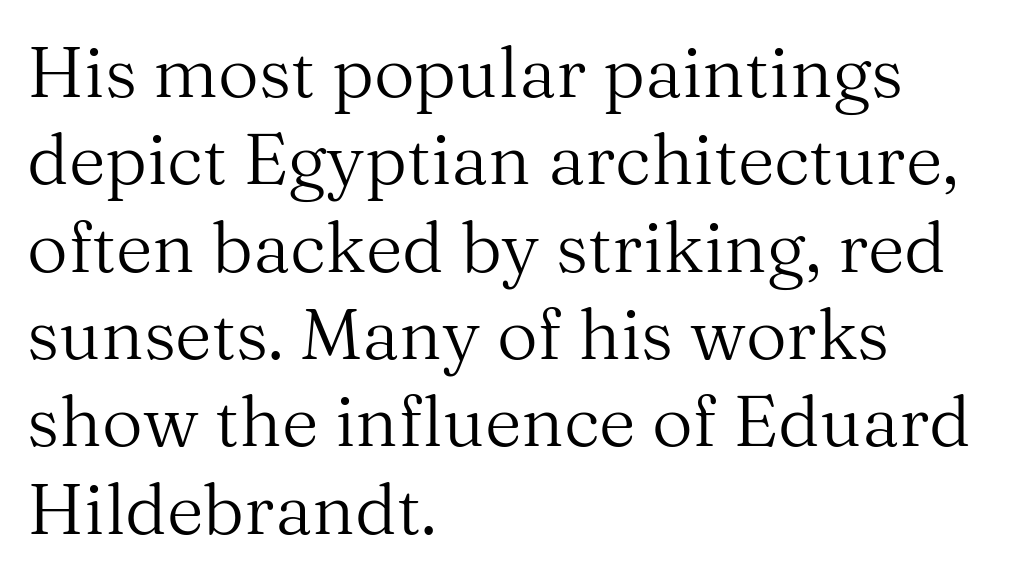
Just letters on the line, the space beneath them empty. These lines are composed in type with serifs. Is the type heavy? It reads as light-to-regular instead. Left-aligned paragraph, ragged on the right. The tracking reads as untouched default to a designer's eye. Note the varied advance widths — an 'i' is clearly narrower than an 'm'.
